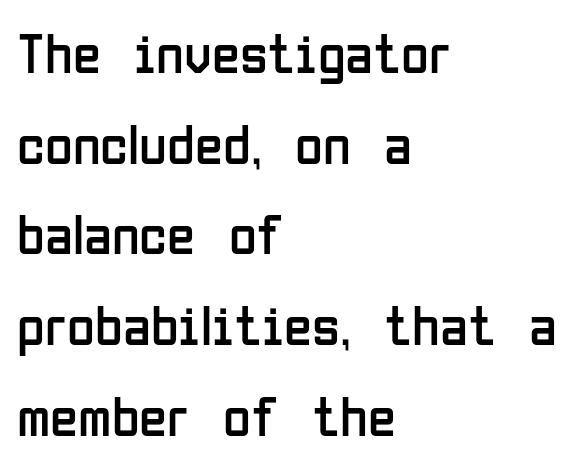
{"serif": "no", "italic": "no", "bold": "no", "weight": "regular", "width": "condensed", "stroke_contrast": "low", "x_height": "medium", "monospaced": "no", "underline": "no", "align": "left", "line_spacing": "normal", "line_spacing_ratio": 1.59, "letter_spacing": "normal", "letter_spacing_em": 0.0, "glyph_px": 57}
